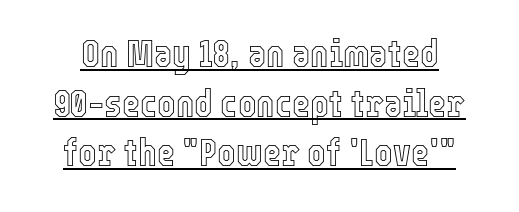
{"italic": "no", "width": "condensed", "x_height": "medium", "monospaced": "no", "underline": "yes", "line_spacing": "normal", "line_spacing_ratio": 1.27, "letter_spacing": "normal", "letter_spacing_em": 0.0, "glyph_px": 39}
